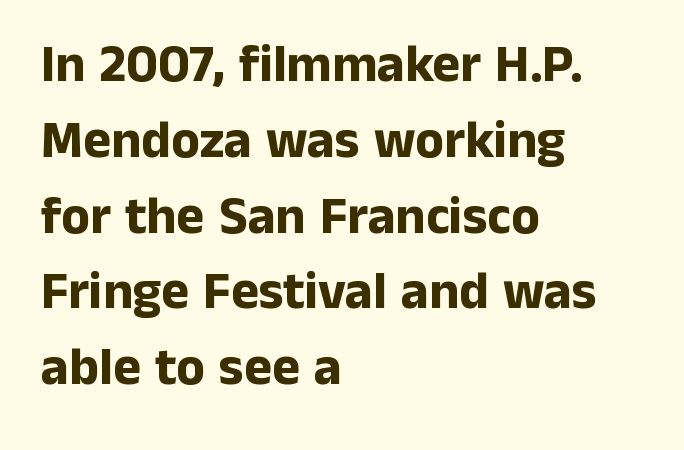
Q: Is the text bold? A: Yes.
Q: Is the text italic (slanted)? A: No, it is upright.
Q: Is the typeface a serif or a sans-serif typeface? A: Sans-serif.
Q: Is the text underlined? A: No.
Q: How is the paragraph aligned? A: Left-aligned.
Q: Is the spacing between letters normal or unusually wide? A: Normal.
Q: Is the spacing between lines tight, normal or loose? A: Normal.
Q: Width (condensed, normal, or wide)? A: Normal.
Q: Stroke contrast? A: Low.
Q: x-height? A: Medium.
Q: Monospaced? A: No.
